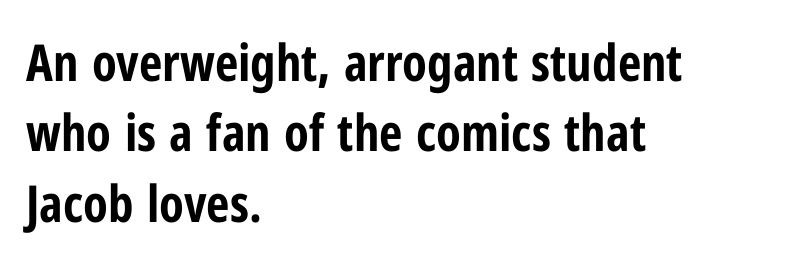
This is roman type, the default non-slanted kind. Any mark beneath the type? The region is blank. Is this a fixed-width face? No — the glyphs have proportional, varying widths. Tracking value appears to be zero — textbook default spacing.
